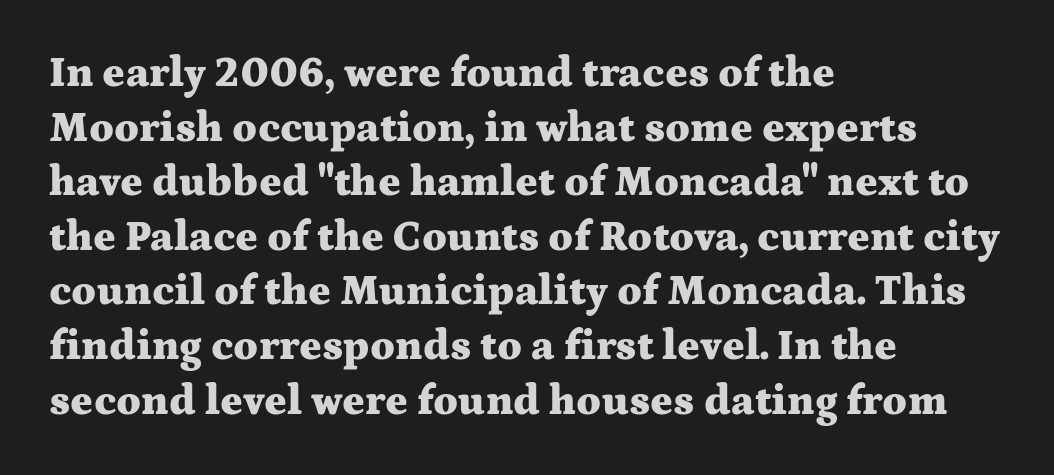
The specimen reads as upright at a glance. Rule under the text: the space is simply empty. A serif font was chosen for this passage. Students, note that the glyphs here touch the page at normal intervals. This sample has the flowing, uneven cadence of proportional lettering.
